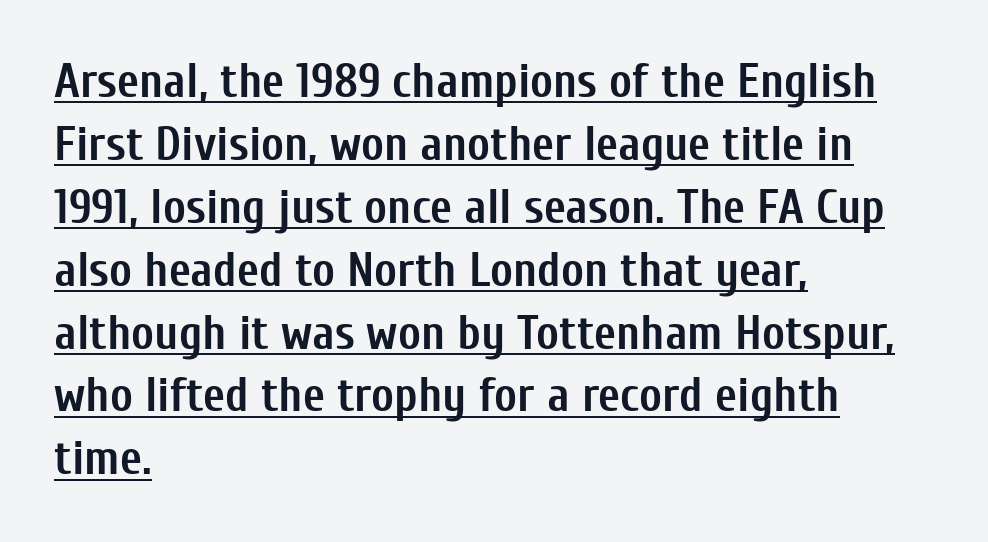
{"serif": "no", "italic": "no", "bold": "yes", "weight": "semibold", "width": "condensed", "stroke_contrast": "low", "x_height": "medium", "monospaced": "no", "underline": "yes", "align": "left", "line_spacing": "normal", "line_spacing_ratio": 1.31, "letter_spacing": "normal", "letter_spacing_em": 0.0, "glyph_px": 48}
